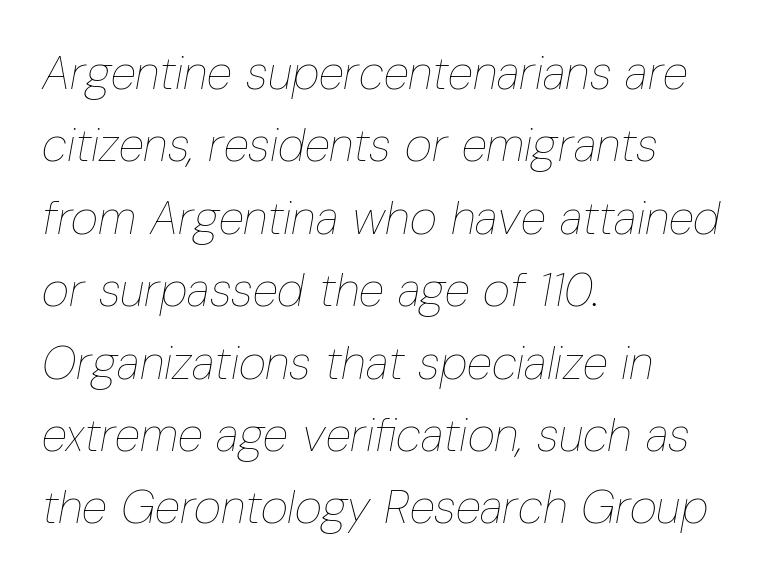
These lines are rendered in a variable-pitch font. A light-to-regular cut is what we see here. Does the copy run flush right? No — it runs flush left. Vertically, the passage feels balanced, rows spaced as you'd expect. If you drew a line through each stem, it would be angled.
